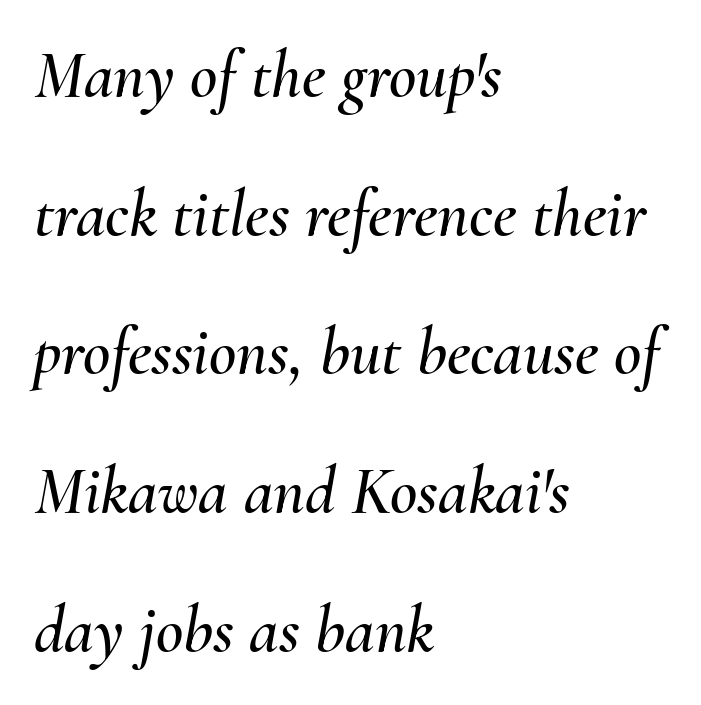
The string is rendered with underlining switched off. Is there much room between lines? Yes — plenty of vertical air separates them. Proportional: the letters do not fall into vertical columns. Teacher's note: observe the even left margin — that is flush-left alignment. The letters sit at their default tracking, neither squeezed nor spread.
